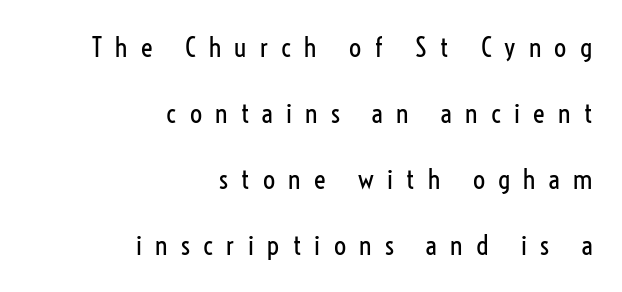
The image shows 27 px text type, upright; set right-aligned, loose line spacing (2.44x), unusually wide letter spacing (+0.49 em), not underlined.
